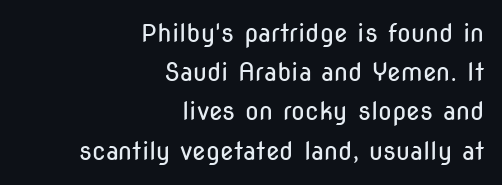
Q: Is the text bold? A: No.
Q: Is the text italic (slanted)? A: No, it is upright.
Q: Is the text underlined? A: No.
Q: How is the paragraph aligned? A: Right-aligned.
Q: Is the spacing between letters normal or unusually wide? A: Normal.
Q: Is the spacing between lines tight, normal or loose? A: Normal.
